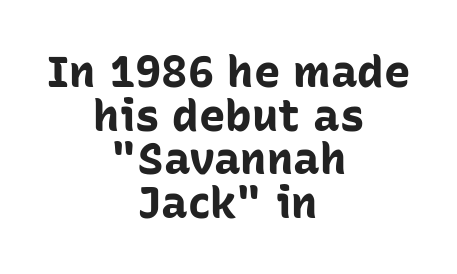
The image shows 44 px bold sans-serif type, upright; set centered, tight line spacing (0.99x), normal letter spacing, not underlined; low stroke contrast and a medium x-height.
